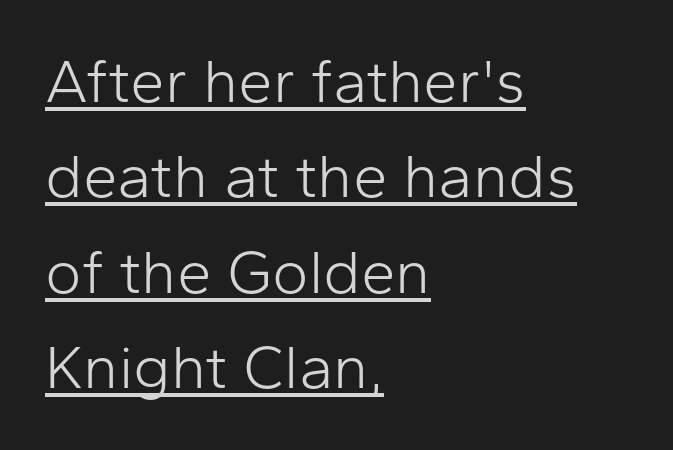
The image shows 62 px light sans-serif type, upright; set left-aligned, normal line spacing (1.54x), normal letter spacing, underlined; low stroke contrast and a medium x-height.
